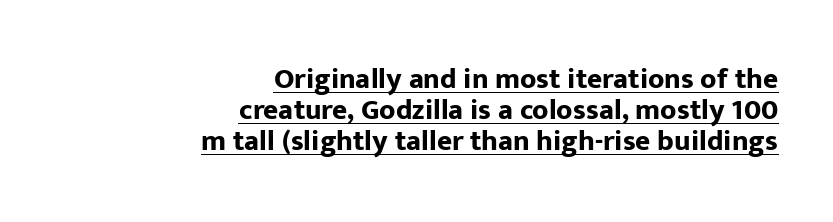
Designer's note — italics off, roman on. Heft: maximum for text — a bold. The letters advance in unequal steps, a hallmark of proportional type. A sans-serif font was chosen for this passage.
